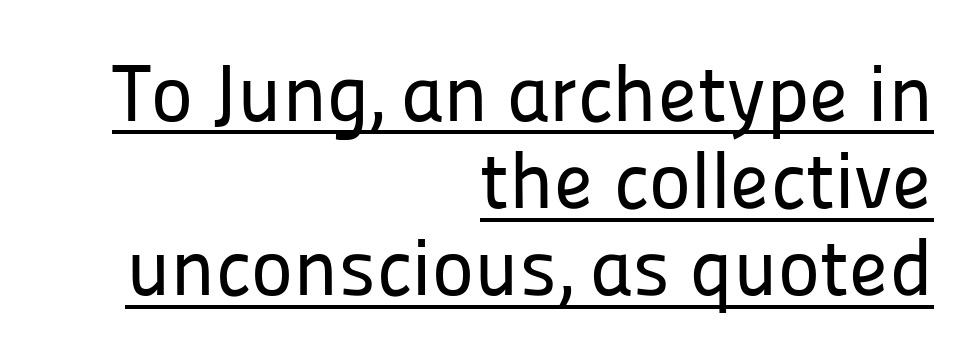
These lines keep a tight, regular rhythm from letter to letter. This sample trades vertical openness for compactness between lines. Beneath each row of characters lies a ruled line. Note the varied advance widths — an 'i' is clearly narrower than an 'm'. The characters display no serif detailing; their extremities are plain.
